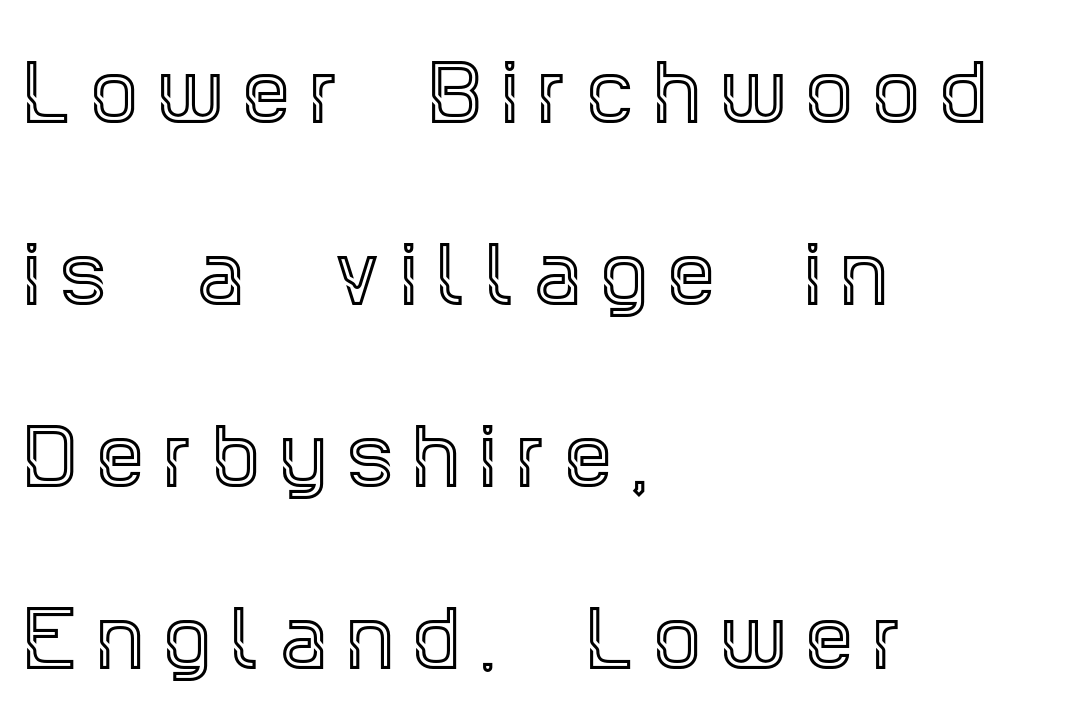
{"serif": "yes", "italic": "no", "width": "condensed", "x_height": "large", "monospaced": "no", "underline": "no", "align": "left", "line_spacing": "loose", "line_spacing_ratio": 2.46, "letter_spacing": "wide", "letter_spacing_em": 0.28, "glyph_px": 74}
